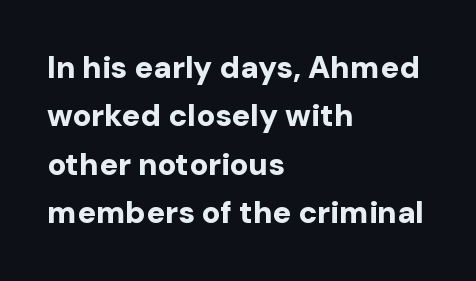
{"serif": "no", "italic": "no", "bold": "yes", "weight": "bold", "width": "normal", "stroke_contrast": "low", "x_height": "medium", "monospaced": "no", "underline": "no", "align": "left", "line_spacing": "normal", "line_spacing_ratio": 1.56, "letter_spacing": "normal", "letter_spacing_em": 0.0, "glyph_px": 31}
